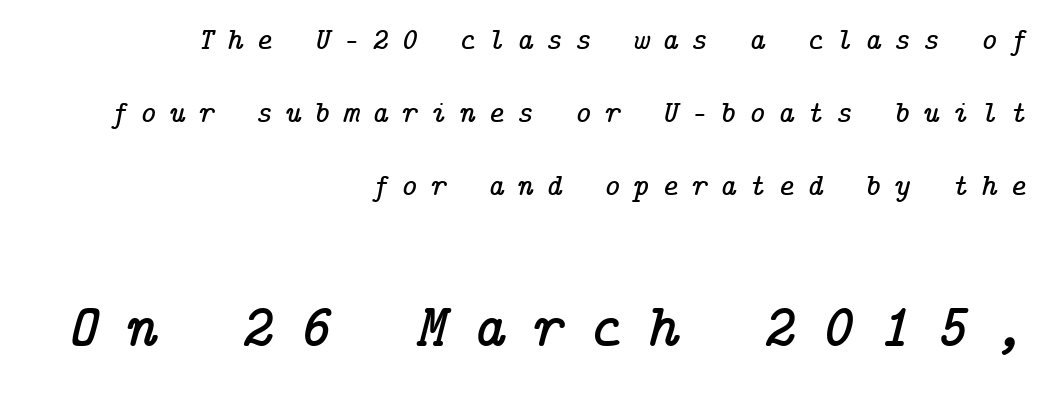
The rendering uses a large line-height, opening up the rows. A typesetter would call this heavily tracked-out type. Does the type have serifs? Yes, each stem ends in a small foot. Line ends are locked; line starts wander.
